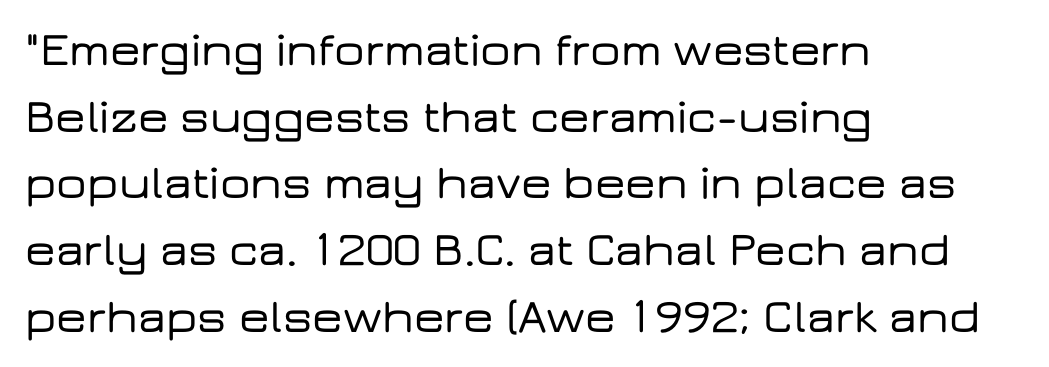
The image shows 48 px wide sans-serif type, upright; set left-aligned, normal line spacing (1.39x), normal letter spacing, not underlined; low stroke contrast and a medium x-height.
